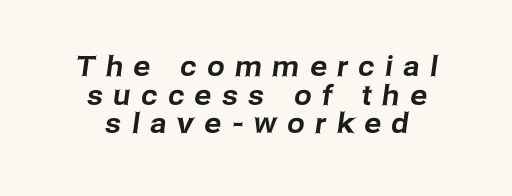
The image shows 28 px sans-serif type; set centered, tight line spacing (1.02x), unusually wide letter spacing (+0.38 em), not underlined; low stroke contrast and a medium x-height.
